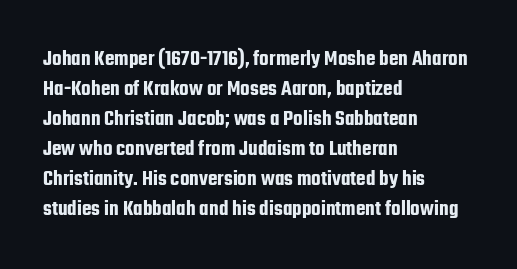
{"italic": "no", "underline": "no", "align": "left", "line_spacing": "normal", "line_spacing_ratio": 1.36, "letter_spacing": "normal", "letter_spacing_em": 0.0, "glyph_px": 22}
